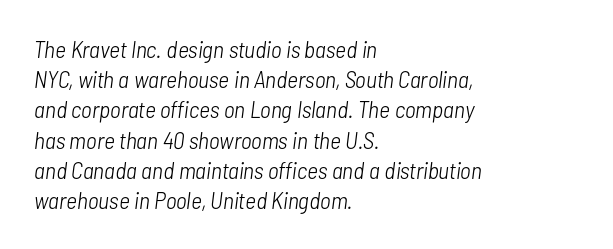
Q: Is the text bold? A: No.
Q: Is the text italic (slanted)? A: Yes, it leans right by about 7 degrees.
Q: Is the text underlined? A: No.
Q: How is the paragraph aligned? A: Left-aligned.
Q: Is the spacing between letters normal or unusually wide? A: Normal.
Q: Is the spacing between lines tight, normal or loose? A: Normal.
